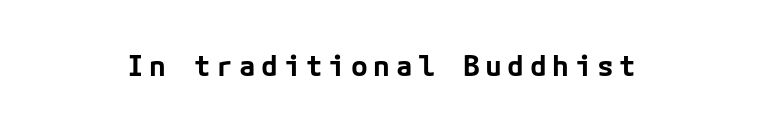
Vertical strokes here are truly vertical. A clean baseline with only descenders dipping below it. Font category for this specimen: sans-serif. The passage shown is emphatically bold. There is plenty of visible air inserted between adjacent glyphs.
